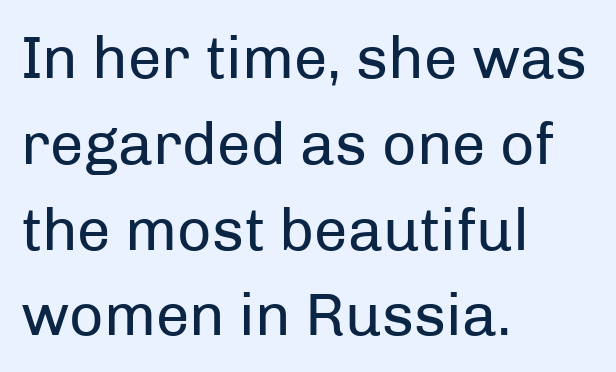
The image shows 60 px regular-weight sans-serif type, upright; set left-aligned, normal line spacing (1.43x), normal letter spacing, not underlined; low stroke contrast and a medium x-height.
